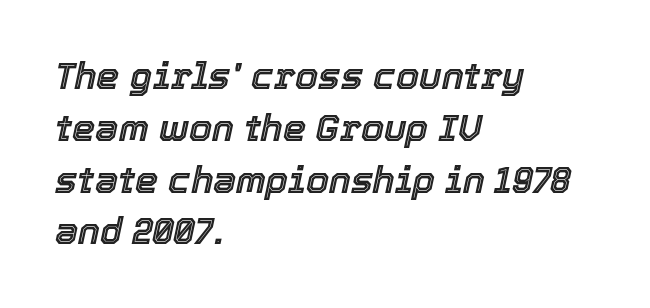
{"italic": "yes", "lean": "right", "slant_degrees": 12, "width": "normal", "x_height": "medium", "monospaced": "no", "underline": "no", "align": "left", "line_spacing": "normal", "line_spacing_ratio": 1.4, "letter_spacing": "normal", "letter_spacing_em": 0.0, "glyph_px": 37}
